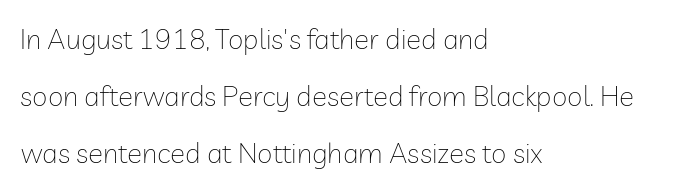
Q: Is the text bold? A: No.
Q: Is the text italic (slanted)? A: No, it is upright.
Q: Is the typeface a serif or a sans-serif typeface? A: Sans-serif.
Q: Is the text underlined? A: No.
Q: How is the paragraph aligned? A: Left-aligned.
Q: Is the spacing between letters normal or unusually wide? A: Normal.
Q: Is the spacing between lines tight, normal or loose? A: Loose.
Q: Width (condensed, normal, or wide)? A: Normal.
Q: Stroke contrast? A: Low.
Q: x-height? A: Medium.
Q: Monospaced? A: No.
